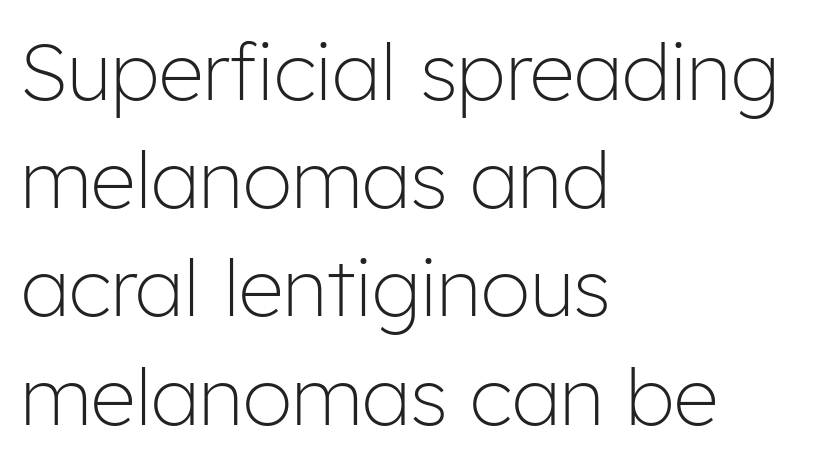
Q: Is the text bold? A: No.
Q: Is the text italic (slanted)? A: No, it is upright.
Q: Is the typeface a serif or a sans-serif typeface? A: Sans-serif.
Q: Is the text underlined? A: No.
Q: How is the paragraph aligned? A: Left-aligned.
Q: Is the spacing between letters normal or unusually wide? A: Normal.
Q: Is the spacing between lines tight, normal or loose? A: Normal.
Q: Width (condensed, normal, or wide)? A: Normal.
Q: Stroke contrast? A: Low.
Q: x-height? A: Medium.
Q: Monospaced? A: No.
